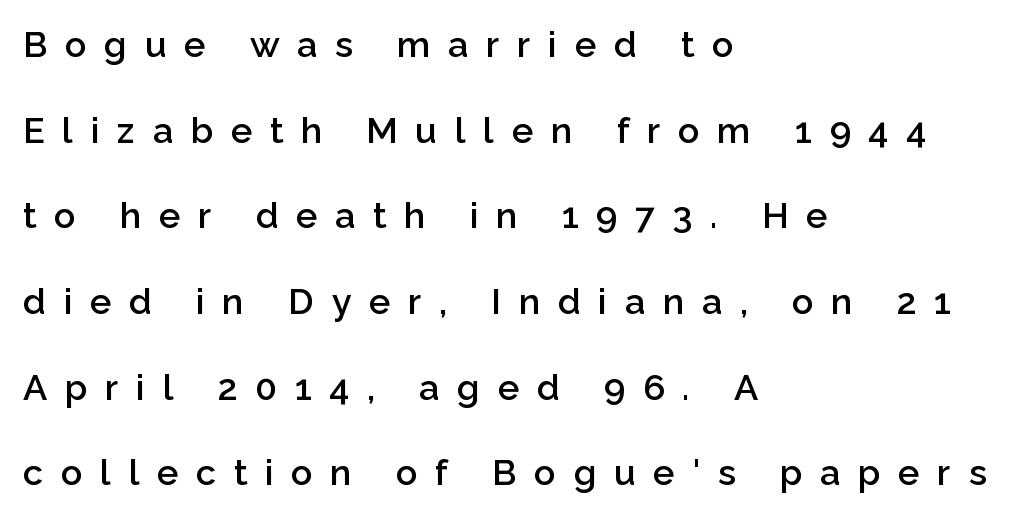
{"serif": "no", "italic": "no", "bold": "semi", "weight": "semibold", "width": "normal", "stroke_contrast": "low", "x_height": "medium", "monospaced": "no", "underline": "no", "align": "left", "line_spacing": "loose", "line_spacing_ratio": 2.38, "letter_spacing": "wide", "letter_spacing_em": 0.49, "glyph_px": 36}
